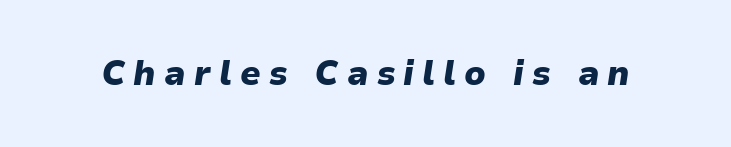
Q: Is the text bold? A: Yes.
Q: Is the text italic (slanted)? A: Yes, it leans right by about 9 degrees.
Q: Is the text underlined? A: No.
Q: Is the spacing between letters normal or unusually wide? A: Unusually wide.
Q: Width (condensed, normal, or wide)? A: Normal.
Q: Stroke contrast? A: Low.
Q: x-height? A: Medium.
Q: Monospaced? A: No.
